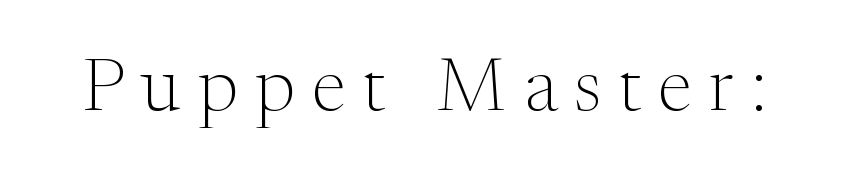
Designer's note — italics off, roman on. This sample uses a serif face. The baseline area is clear. A quiet, ordinary-to-light weight characterises the typeface.
